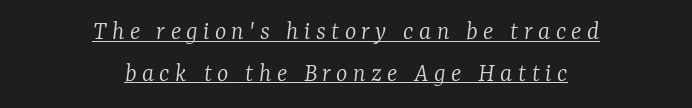
{"italic": "yes", "lean": "right", "slant_degrees": 7, "bold": "no", "underline": "yes", "align": "center", "line_spacing": "normal", "line_spacing_ratio": 1.54, "letter_spacing": "wide", "letter_spacing_em": 0.2, "glyph_px": 27}
